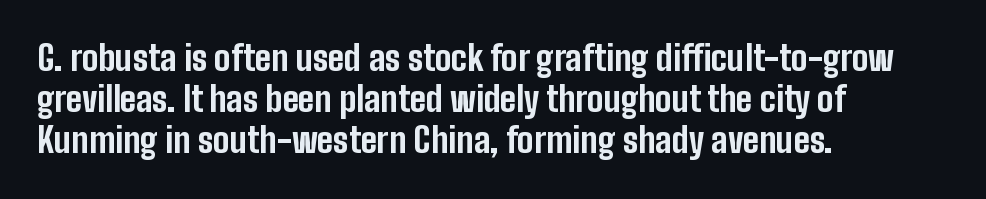
Q: Is the text bold? A: Yes.
Q: Is the text italic (slanted)? A: No, it is upright.
Q: Is the typeface a serif or a sans-serif typeface? A: Sans-serif.
Q: Is the text underlined? A: No.
Q: How is the paragraph aligned? A: Left-aligned.
Q: Is the spacing between letters normal or unusually wide? A: Normal.
Q: Width (condensed, normal, or wide)? A: Condensed.
Q: Stroke contrast? A: Low.
Q: x-height? A: Medium.
Q: Monospaced? A: No.
